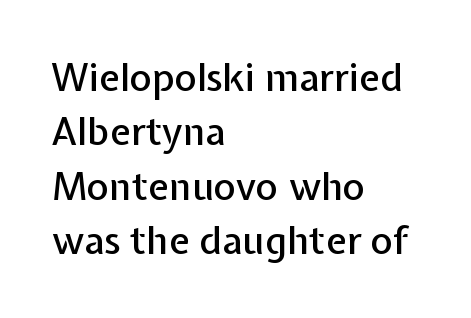
Q: Is the text italic (slanted)? A: No, it is upright.
Q: Is the typeface a serif or a sans-serif typeface? A: Sans-serif.
Q: Is the text underlined? A: No.
Q: How is the paragraph aligned? A: Left-aligned.
Q: Is the spacing between letters normal or unusually wide? A: Normal.
Q: Is the spacing between lines tight, normal or loose? A: Normal.
Q: Width (condensed, normal, or wide)? A: Normal.
Q: Stroke contrast? A: Low.
Q: x-height? A: Medium.
Q: Monospaced? A: No.
